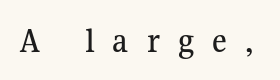
Q: Is the text italic (slanted)? A: No, it is upright.
Q: Is the typeface a serif or a sans-serif typeface? A: Serif.
Q: Is the text underlined? A: No.
Q: Is the spacing between letters normal or unusually wide? A: Unusually wide.
Q: Width (condensed, normal, or wide)? A: Normal.
Q: Stroke contrast? A: Medium.
Q: x-height? A: Medium.
Q: Monospaced? A: No.
